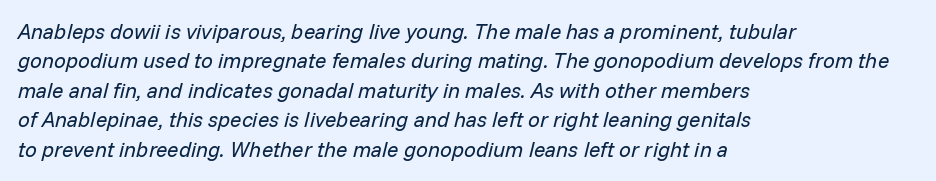
The image shows 21 px text type, italic (leaning right); set left-aligned, normal line spacing (1.4x), normal letter spacing, not underlined.
